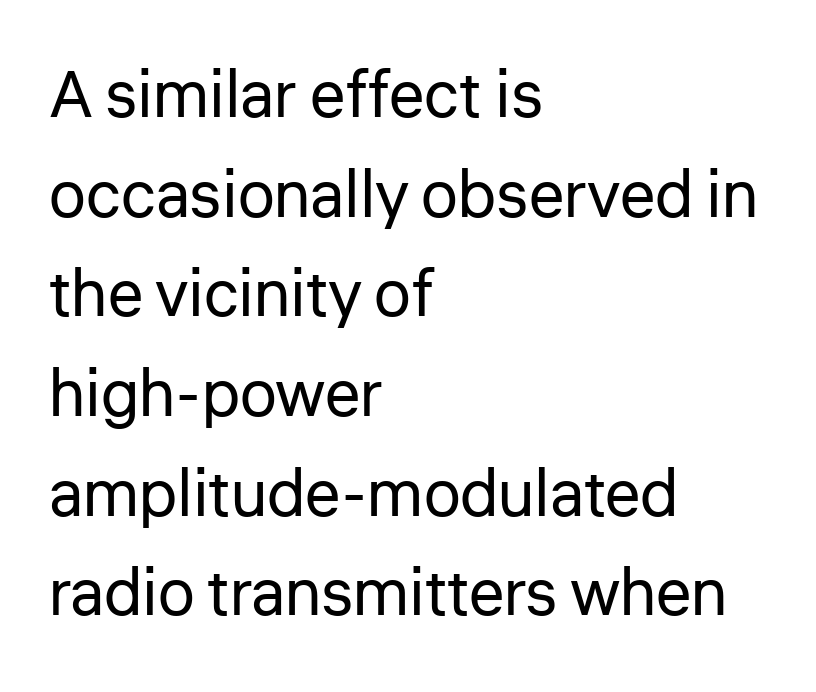
Q: Is the text bold? A: No.
Q: Is the text italic (slanted)? A: No, it is upright.
Q: Is the typeface a serif or a sans-serif typeface? A: Sans-serif.
Q: Is the text underlined? A: No.
Q: How is the paragraph aligned? A: Left-aligned.
Q: Is the spacing between letters normal or unusually wide? A: Normal.
Q: Is the spacing between lines tight, normal or loose? A: Normal.
Q: Width (condensed, normal, or wide)? A: Normal.
Q: Stroke contrast? A: Low.
Q: x-height? A: Medium.
Q: Monospaced? A: No.
